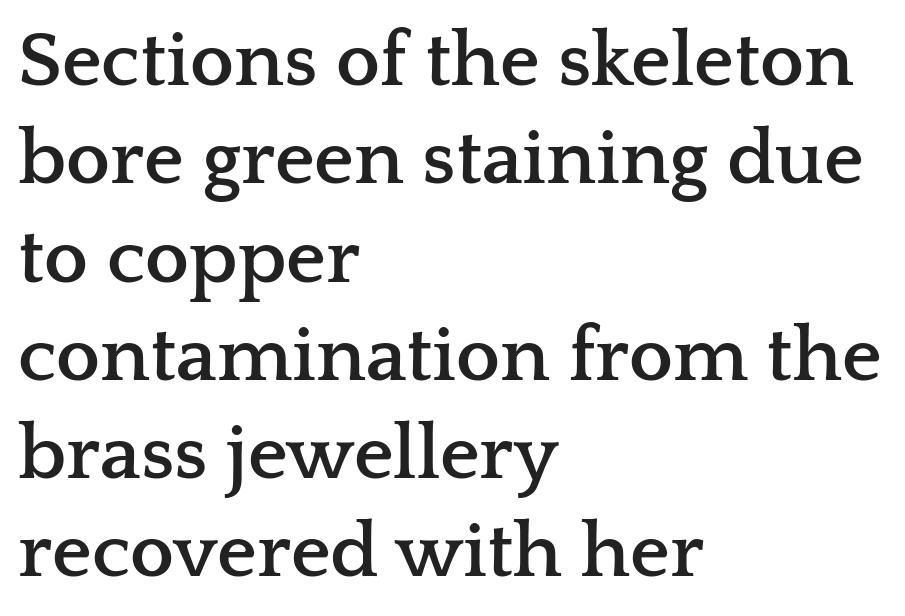
Q: Is the text bold? A: Yes.
Q: Is the text italic (slanted)? A: No, it is upright.
Q: Is the typeface a serif or a sans-serif typeface? A: Serif.
Q: Is the text underlined? A: No.
Q: How is the paragraph aligned? A: Left-aligned.
Q: Is the spacing between letters normal or unusually wide? A: Normal.
Q: Is the spacing between lines tight, normal or loose? A: Normal.
Q: Width (condensed, normal, or wide)? A: Wide.
Q: Stroke contrast? A: Low.
Q: x-height? A: Medium.
Q: Monospaced? A: No.
